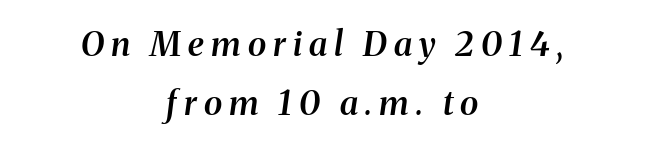
The image shows 34 px semibold serif type, italic (leaning right); set centered, line spacing 1.73x, unusually wide letter spacing (+0.21 em), not underlined; medium stroke contrast and a medium x-height.
